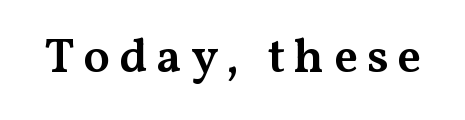
Q: Is the text bold? A: Semi-bold.
Q: Is the text italic (slanted)? A: No, it is upright.
Q: Is the typeface a serif or a sans-serif typeface? A: Serif.
Q: Is the text underlined? A: No.
Q: Width (condensed, normal, or wide)? A: Wide.
Q: Stroke contrast? A: Medium.
Q: x-height? A: Medium.
Q: Monospaced? A: No.
